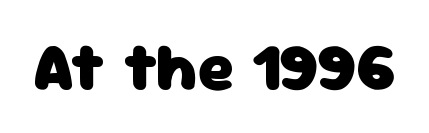
Q: Is the text bold? A: Yes.
Q: Is the text italic (slanted)? A: No, it is upright.
Q: Is the typeface a serif or a sans-serif typeface? A: Sans-serif.
Q: Is the text underlined? A: No.
Q: Is the spacing between letters normal or unusually wide? A: Normal.
Q: Width (condensed, normal, or wide)? A: Normal.
Q: Stroke contrast? A: Low.
Q: x-height? A: Medium.
Q: Monospaced? A: No.
